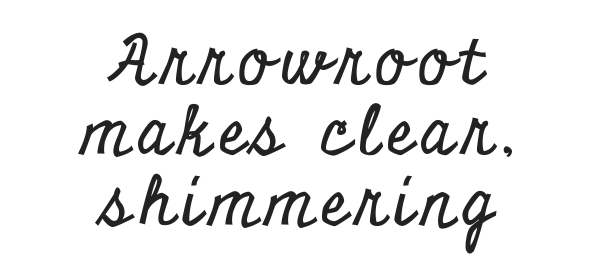
Q: Is the text italic (slanted)? A: Yes.
Q: Is the typeface a serif or a sans-serif typeface? A: Serif.
Q: Is the text underlined? A: No.
Q: How is the paragraph aligned? A: Centered.
Q: Is the spacing between lines tight, normal or loose? A: Tight.
Q: Width (condensed, normal, or wide)? A: Condensed.
Q: Stroke contrast? A: Low.
Q: x-height? A: Small.
Q: Monospaced? A: No.
